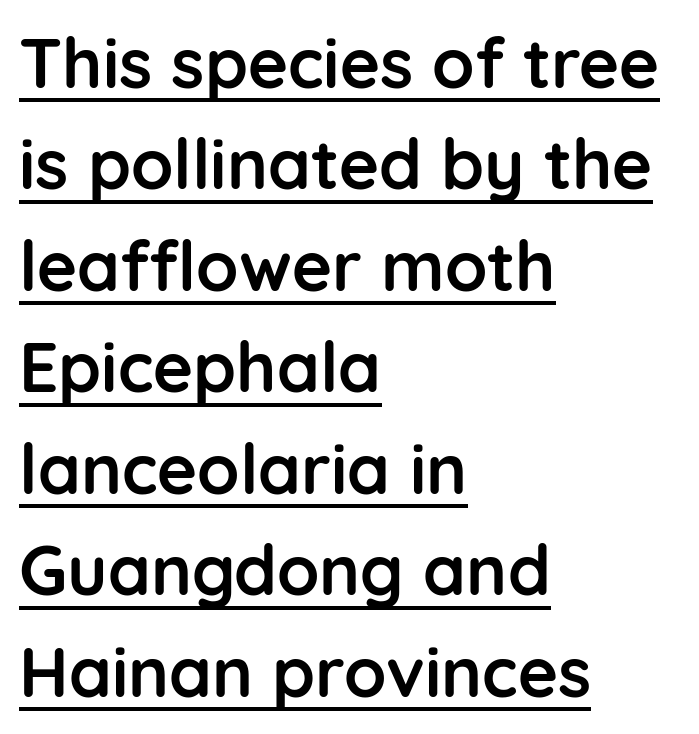
The sample has been set heavy, in full bold. In designer terms, the underline attribute is active on this setting. Is this a sans? Yes — the strokes have no serifs. The letters stand straight up with perfectly vertical stems.
